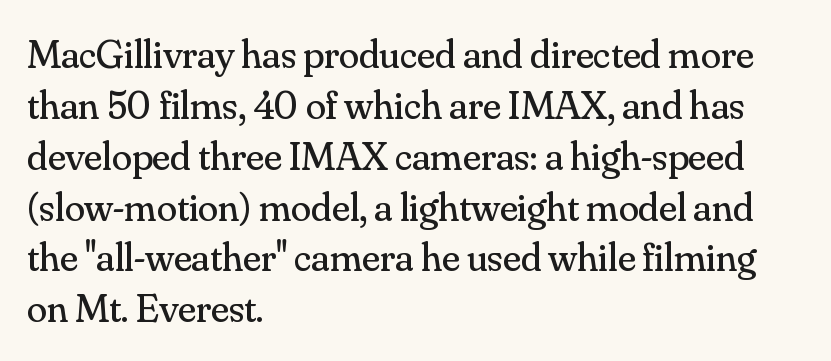
Is this a fixed-width face? No — the glyphs have proportional, varying widths. Anything drawn beneath the words? Only blank space. No letter is thick-stroked: the sample isn't bold. Old-style or modern, the face here clearly has serifs. No italicization has been applied; the sample stays upright. The rendering anchors every line to the left-hand side.
